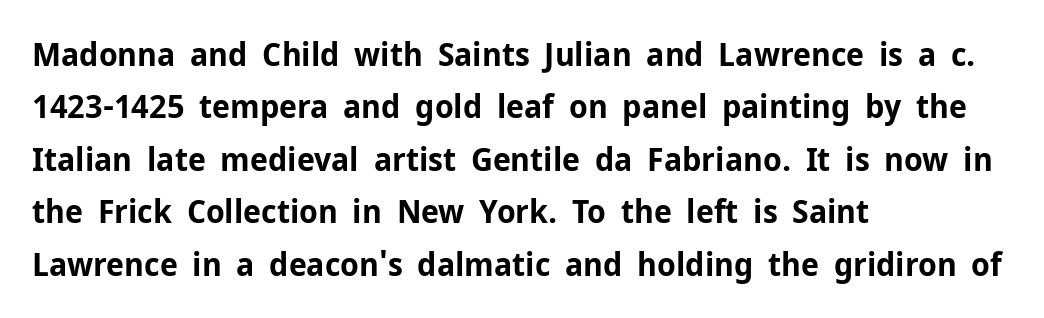
The image shows 33 px bold sans-serif type, upright; set left-aligned, normal line spacing (1.59x), normal letter spacing, not underlined; low stroke contrast and a medium x-height.
